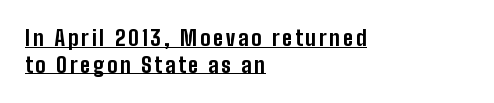
{"italic": "no", "bold": "yes", "underline": "yes", "align": "left", "line_spacing": "normal", "line_spacing_ratio": 1.27, "glyph_px": 21}
